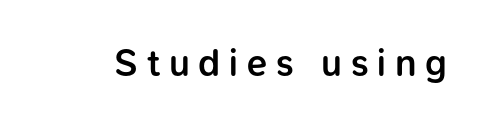
{"serif": "no", "italic": "no", "bold": "semi", "weight": "semibold", "width": "normal", "stroke_contrast": "low", "x_height": "medium", "monospaced": "no", "underline": "no", "letter_spacing": "wide", "letter_spacing_em": 0.24, "glyph_px": 37}
